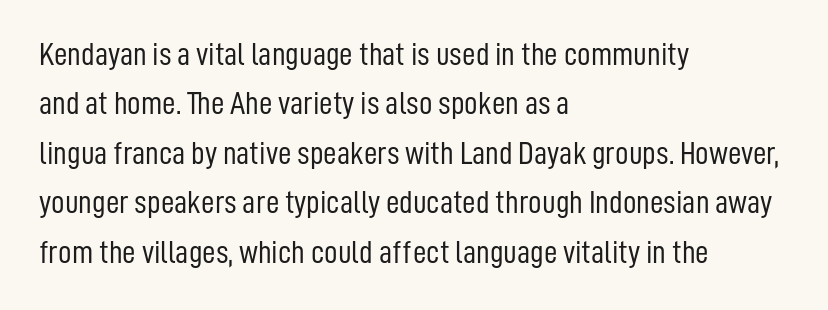
The image shows 33 px light, condensed sans-serif type, upright; set left-aligned, normal line spacing (1.5x), normal letter spacing, not underlined; low stroke contrast and a medium x-height.
